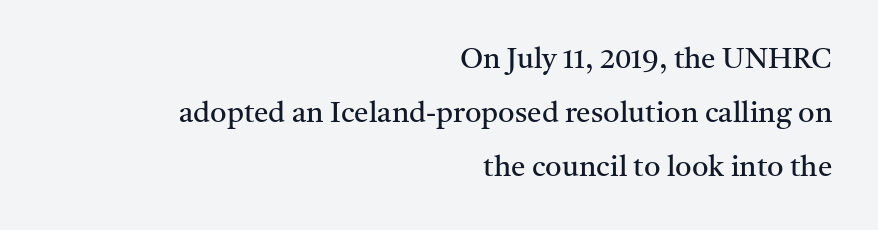
{"serif": "yes", "italic": "no", "bold": "no", "weight": "regular", "width": "normal", "stroke_contrast": "medium", "x_height": "medium", "monospaced": "no", "underline": "no", "align": "right", "line_spacing_ratio": 1.86, "letter_spacing": "normal", "letter_spacing_em": 0.0, "glyph_px": 29}
